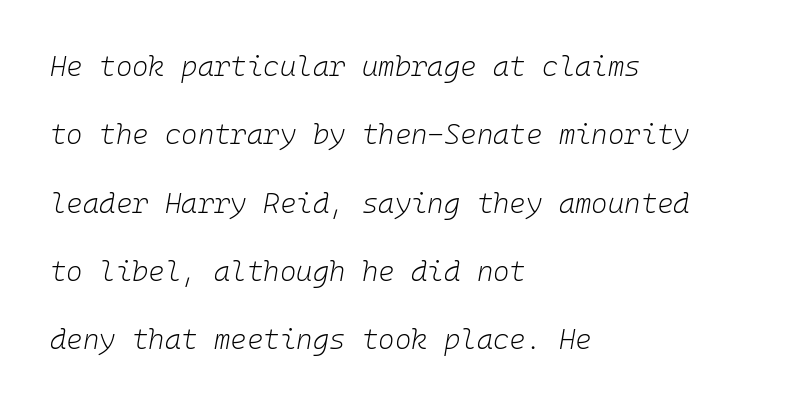
The horizontal fit of the characters is conventional and even. Style check: oblique. No word sits above an underline. The strokes carry an ordinary text weight at most.
